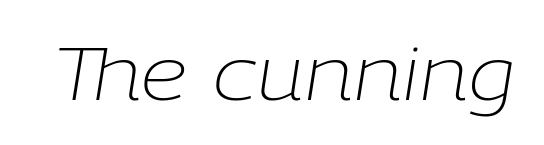
A typesetter would call this proportional, since set widths differ per character. Quick note: underline off. Compared with typical body copy, the letter spacing here is the same. The text carries the slant typical of an italic or oblique font.
